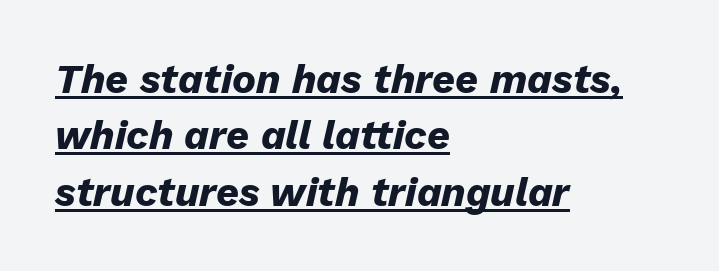
{"italic": "yes", "lean": "right", "slant_degrees": 13, "bold": "yes", "weight": "heavy", "width": "normal", "stroke_contrast": "low", "x_height": "medium", "monospaced": "no", "underline": "yes", "align": "left", "line_spacing": "normal", "line_spacing_ratio": 1.41, "letter_spacing": "normal", "letter_spacing_em": 0.0, "glyph_px": 40}
